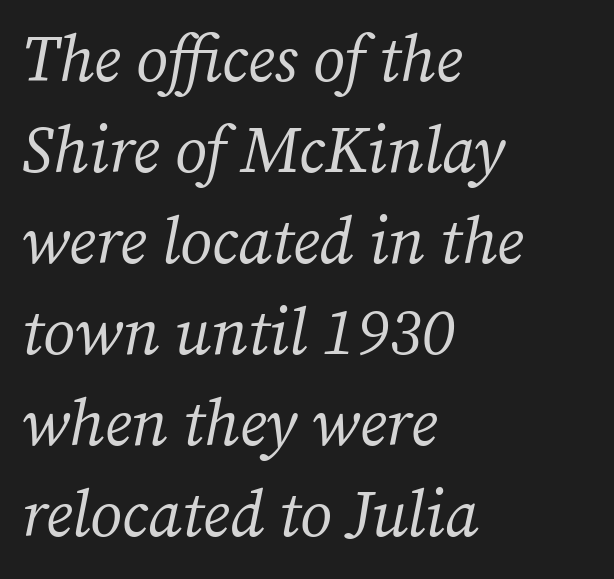
Q: Is the text bold? A: No.
Q: Is the text italic (slanted)? A: Yes, it leans right by about 12 degrees.
Q: Is the typeface a serif or a sans-serif typeface? A: Serif.
Q: Is the text underlined? A: No.
Q: How is the paragraph aligned? A: Left-aligned.
Q: Is the spacing between letters normal or unusually wide? A: Normal.
Q: Is the spacing between lines tight, normal or loose? A: Normal.
Q: Width (condensed, normal, or wide)? A: Normal.
Q: Stroke contrast? A: Medium.
Q: x-height? A: Medium.
Q: Monospaced? A: No.
